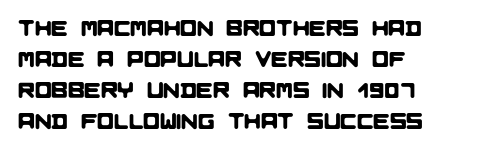
The image shows 22 px text type; set left-aligned, normal line spacing (1.41x), normal letter spacing, not underlined.
